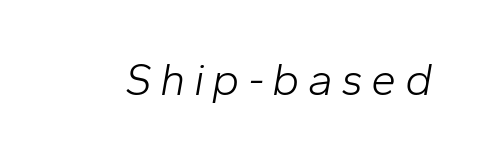
Weight class: somewhere from thin through regular. You could not count columns in this text — the font is proportionally spaced. Slant detected: the letters are inclined. The space beneath each line is pristine and unruled.
